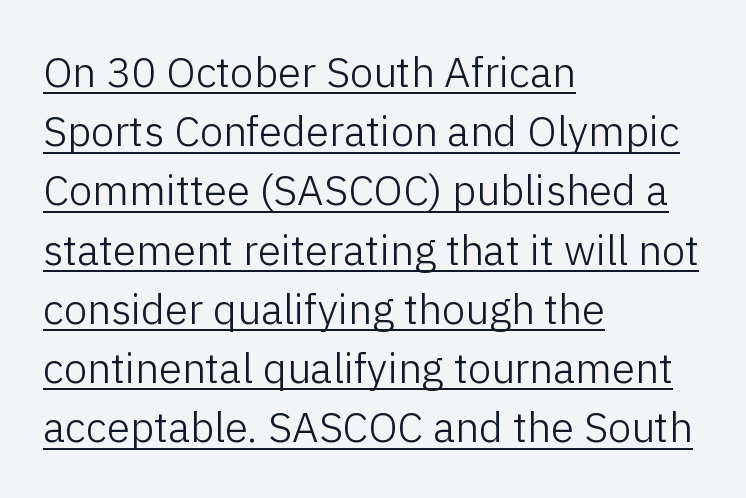
{"serif": "no", "italic": "no", "bold": "no", "weight": "light", "width": "normal", "stroke_contrast": "low", "x_height": "medium", "monospaced": "no", "underline": "yes", "align": "left", "line_spacing": "normal", "line_spacing_ratio": 1.41, "letter_spacing": "normal", "letter_spacing_em": 0.0, "glyph_px": 42}
